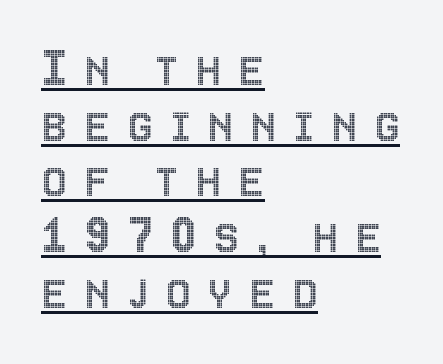
{"italic": "no", "width": "condensed", "x_height": "large", "monospaced": "no", "underline": "yes", "align": "left", "line_spacing": "tight", "line_spacing_ratio": 0.96, "letter_spacing": "wide", "letter_spacing_em": 0.29, "glyph_px": 58}
